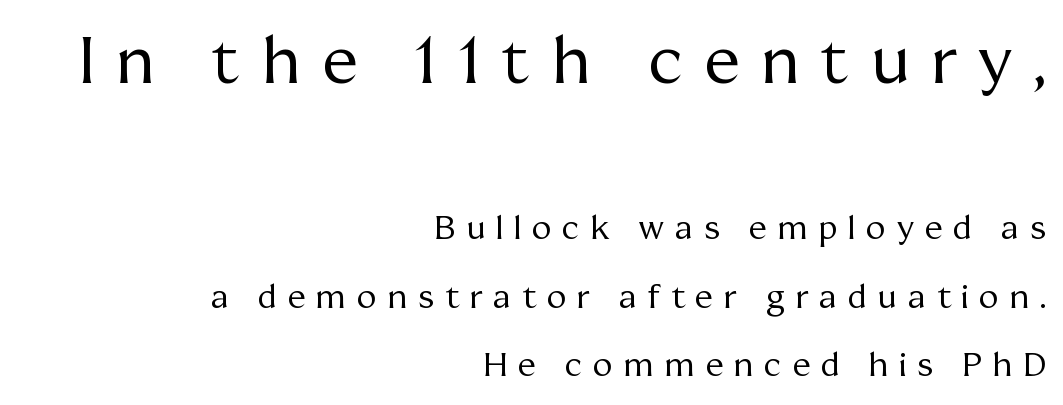
Q: Is the text bold? A: No.
Q: Is the text italic (slanted)? A: No, it is upright.
Q: Is the typeface a serif or a sans-serif typeface? A: Serif.
Q: Is the text underlined? A: No.
Q: How is the paragraph aligned? A: Right-aligned.
Q: Is the spacing between letters normal or unusually wide? A: Unusually wide.
Q: Is the spacing between lines tight, normal or loose? A: Loose.
Q: Which block of text is set in a larger size, the first (top) or the second (bottom)? A: The first (top) one.
Q: Width (condensed, normal, or wide)? A: Normal.
Q: Stroke contrast? A: Medium.
Q: x-height? A: Medium.
Q: Monospaced? A: No.
